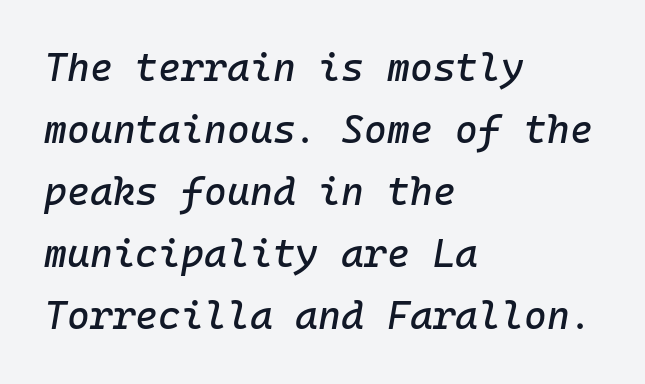
The area under the type is left untouched. Each new line begins a customary step beneath the previous one. Monospaced: the letters line up in strict vertical columns. The axis of the letterforms is tilted away from vertical. The paragraph has a hard left edge and a soft right edge. How are the letters spaced? Ordinarily, with no added tracking.
